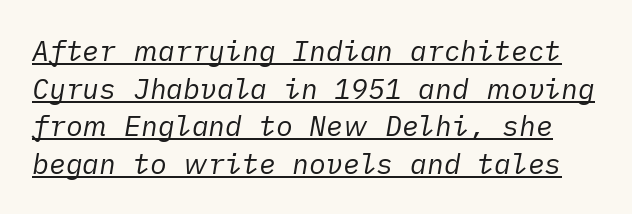
Q: Is the text bold? A: No.
Q: Is the text italic (slanted)? A: Yes, it leans right by about 10 degrees.
Q: Is the text underlined? A: Yes.
Q: Is the spacing between letters normal or unusually wide? A: Normal.
Q: Is the spacing between lines tight, normal or loose? A: Normal.
Q: Width (condensed, normal, or wide)? A: Normal.
Q: Stroke contrast? A: Low.
Q: x-height? A: Medium.
